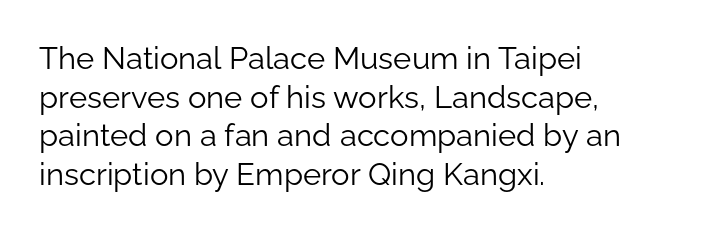
{"serif": "no", "italic": "no", "bold": "no", "weight": "light", "width": "normal", "stroke_contrast": "low", "x_height": "medium", "monospaced": "no", "underline": "no", "align": "left", "line_spacing": "normal", "line_spacing_ratio": 1.25, "letter_spacing": "normal", "letter_spacing_em": 0.0, "glyph_px": 31}
